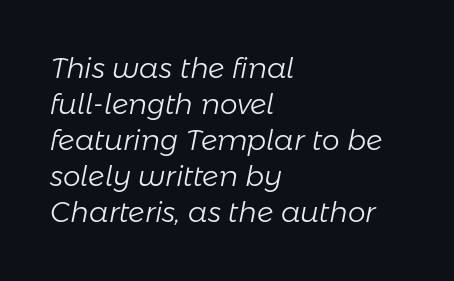
The specimen omits any rule beneath the text block's lines. The type is set solid horizontally, with unmodified tracking. Weight: regular or lighter. Notice how descenders clear the ascenders below comfortably — that's standard leading.
